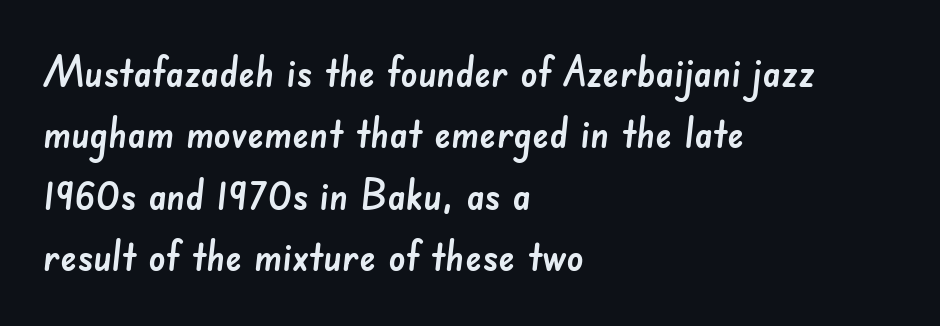
The area under the type is left untouched. The block of text has a typical density, with ordinary space between rows. Think of a printed novel: that variable character pitch is what you see here. Regarding serifs, this sample does without them. Honestly, the letter spacing is just normal — you wouldn't notice it. Short and long lines alike share a common starting point at left.
